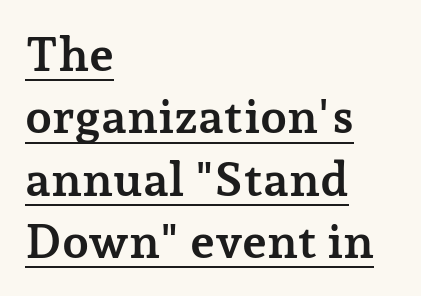
The image shows 48 px semibold serif type, upright; set left-aligned, normal line spacing (1.3x), normal letter spacing, underlined; low stroke contrast and a medium x-height.
